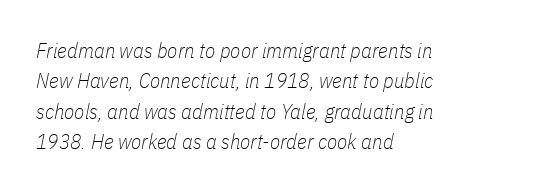
{"italic": "yes", "lean": "right", "slant_degrees": 11, "bold": "no", "underline": "no", "align": "left", "line_spacing": "normal", "line_spacing_ratio": 1.45, "letter_spacing": "normal", "letter_spacing_em": 0.0, "glyph_px": 21}
